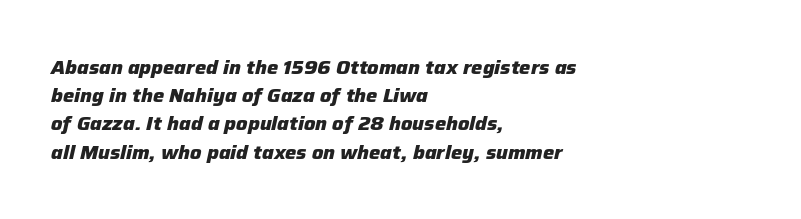
The image shows 20 px bold type, italic (leaning right); set left-aligned, normal line spacing (1.41x), normal letter spacing, not underlined.
